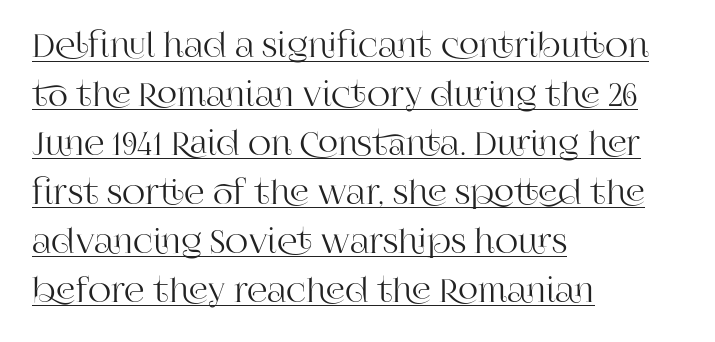
{"serif": "yes", "italic": "no", "width": "normal", "stroke_contrast": "high", "x_height": "large", "monospaced": "no", "underline": "yes", "align": "left", "line_spacing": "normal", "line_spacing_ratio": 1.53, "letter_spacing": "normal", "letter_spacing_em": 0.0, "glyph_px": 32}
